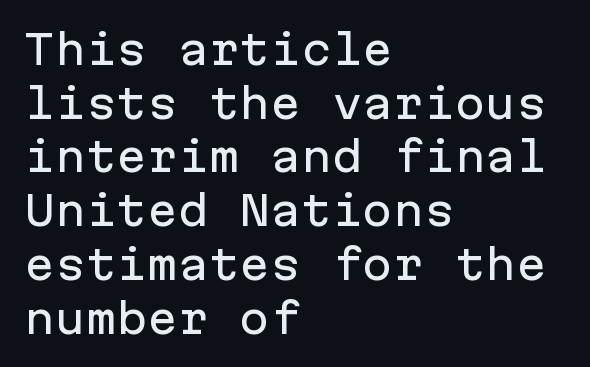
The image shows 41 px sans-serif type, upright, monospaced; set left-aligned, normal line spacing (1.31x), normal letter spacing, not underlined; low stroke contrast and a medium x-height.
